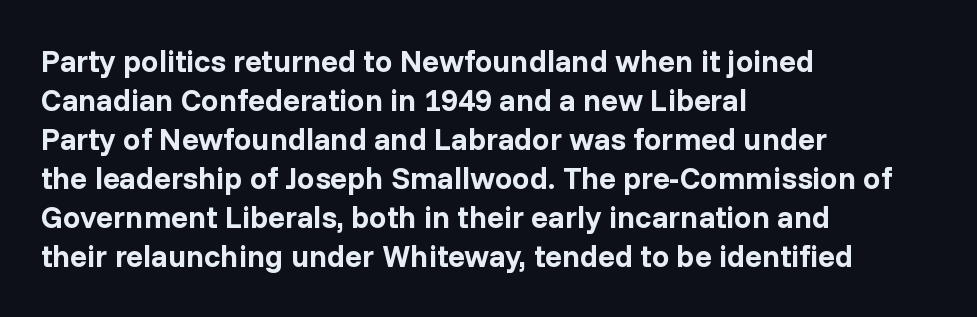
Quick note: interline space is typical. No feet cap the strokes, marking this as sans-serif type. The zone under the glyphs is completely vacant. I'd describe the lettering as bold — thick and assertive. Do the characters align in a grid? No, the font is proportional.
